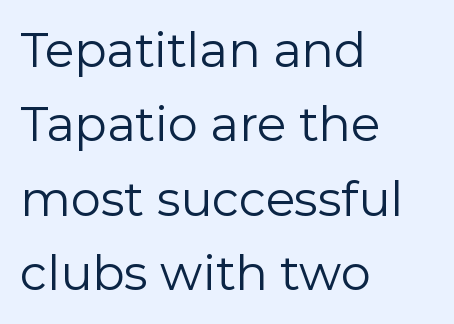
What kind of face is this? One without serifs — a sans. How would I describe the line gaps? Plain and ordinary. Tracking here is standard; glyphs follow each other at the usual distance. No extra ink here — the face is not bold. Nope, not italic — everything's standing straight. These lines are rendered in a variable-pitch font.
